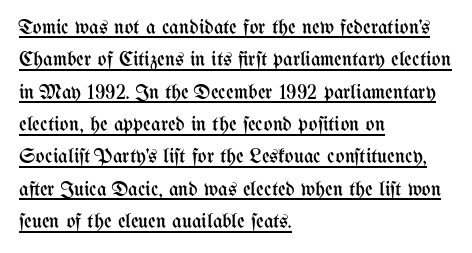
{"italic": "no", "bold": "no", "underline": "yes", "align": "left", "line_spacing": "normal", "line_spacing_ratio": 1.54, "letter_spacing": "normal", "letter_spacing_em": 0.0, "glyph_px": 21}
